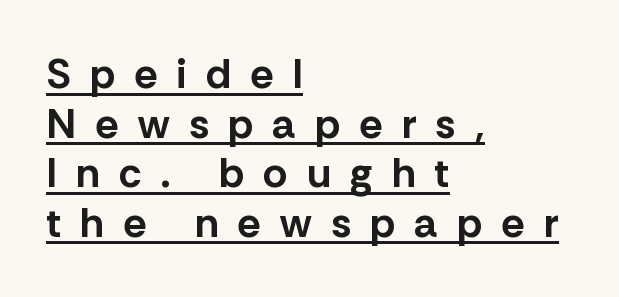
Q: Is the text bold? A: Yes.
Q: Is the text italic (slanted)? A: No, it is upright.
Q: Is the typeface a serif or a sans-serif typeface? A: Sans-serif.
Q: Is the text underlined? A: Yes.
Q: How is the paragraph aligned? A: Left-aligned.
Q: Is the spacing between letters normal or unusually wide? A: Unusually wide.
Q: Width (condensed, normal, or wide)? A: Normal.
Q: Stroke contrast? A: Low.
Q: x-height? A: Medium.
Q: Monospaced? A: No.
